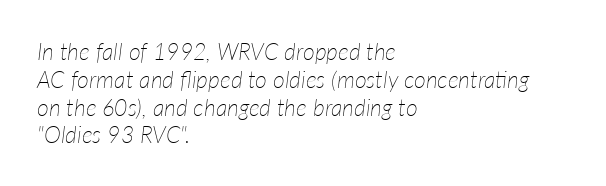
Descenders hang freely into open space. Rendered with sloped, italic letterforms. Here the glyphs are tracked normally, forming tight word shapes. The cut favours lightness, reaching ordinary text weight at its darkest. The text block is weighted toward the left margin, trailing off unevenly rightward.
